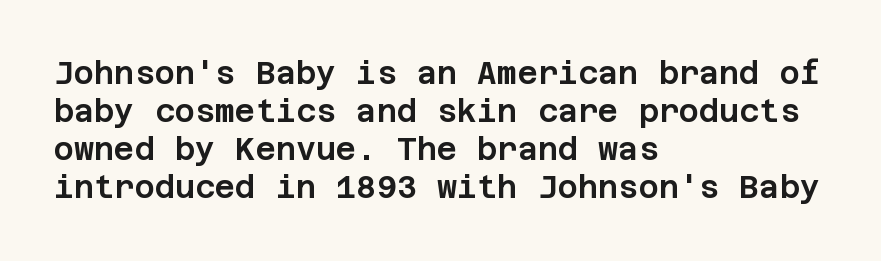
{"serif": "no", "italic": "no", "width": "normal", "stroke_contrast": "low", "x_height": "large", "underline": "no", "align": "left", "line_spacing_ratio": 1.23, "letter_spacing": "normal", "letter_spacing_em": 0.0, "glyph_px": 31}
